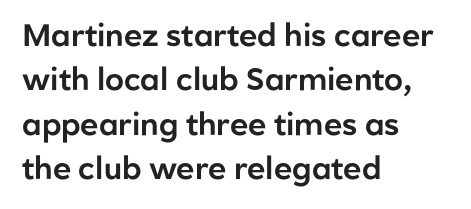
The image shows 31 px sans-serif type, upright; set left-aligned, normal line spacing (1.43x), normal letter spacing, not underlined; low stroke contrast and a medium x-height.
